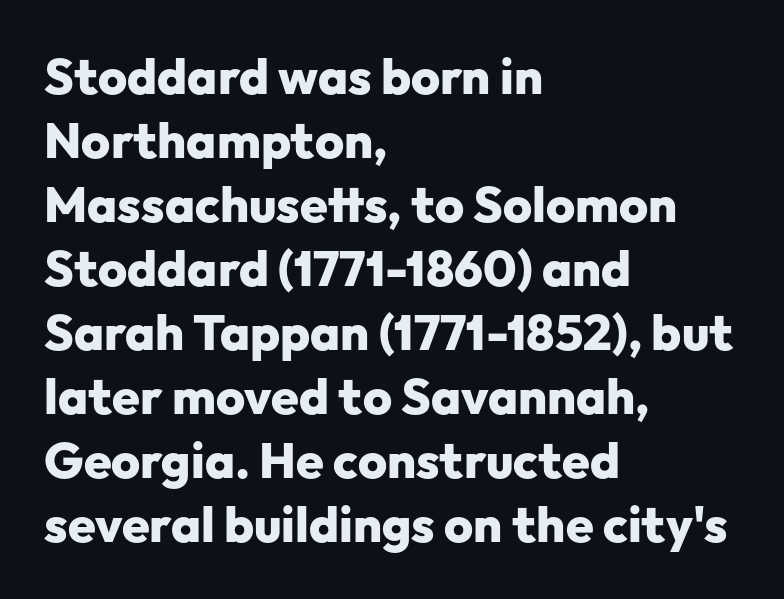
The passage shown is typed in a proportional face where columns would drift. Each glyph is drawn with heavy, bold strokes. Quick note: interline space is typical. Glance below the letters and you will spot only blank space. Layout note: lines flush left. Honestly, the letter spacing is just normal — you wouldn't notice it.
